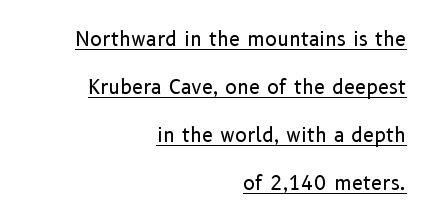
Q: Is the text bold? A: No.
Q: Is the text italic (slanted)? A: No, it is upright.
Q: Is the text underlined? A: Yes.
Q: How is the paragraph aligned? A: Right-aligned.
Q: Is the spacing between letters normal or unusually wide? A: Normal.
Q: Is the spacing between lines tight, normal or loose? A: Loose.
